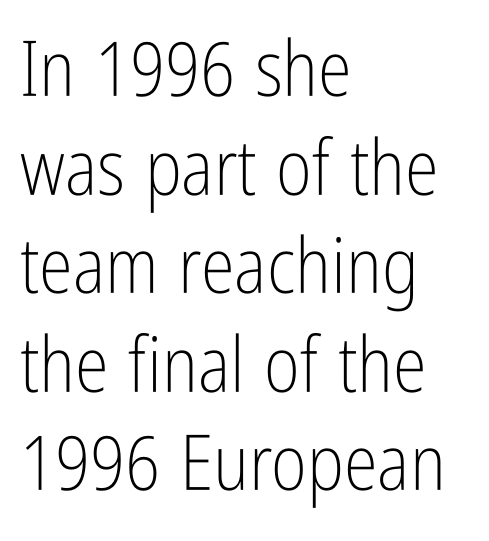
Note the varied advance widths — an 'i' is clearly narrower than an 'm'. Vertically, the passage feels balanced, rows spaced as you'd expect. A light-to-regular cut is what we see here. Posture: upright roman. Where is the straight margin? On the left. Clear beneath every line of the passage.
